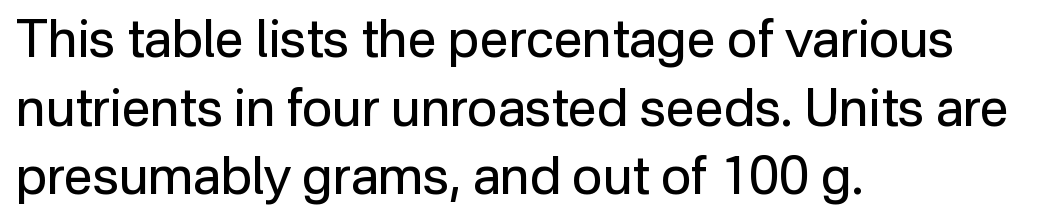
The lettering holds an erect, upright posture throughout. These lines keep a tight, regular rhythm from letter to letter. Lines of text with bare space underneath. Does the copy run flush right? No — it runs flush left. Bold? No — there's no thickening of the strokes. You could not count columns in this text — the font is proportionally spaced.
